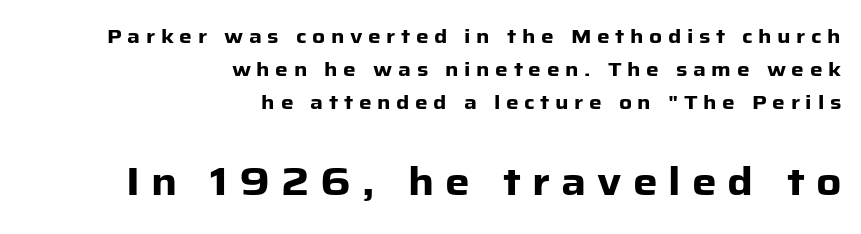
{"serif": "no", "italic": "no", "bold": "yes", "weight": "heavy", "width": "normal", "stroke_contrast": "low", "x_height": "medium", "monospaced": "no", "underline": "no", "align": "right", "line_spacing": "normal", "line_spacing_ratio": 1.65, "letter_spacing": "wide", "letter_spacing_em": 0.28, "larger_block": "second", "size_ratio": 1.95, "glyph_px": 39}
